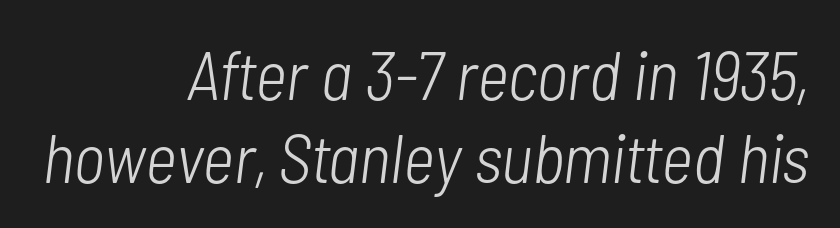
{"italic": "yes", "lean": "right", "slant_degrees": 7, "bold": "no", "weight": "light", "width": "condensed", "stroke_contrast": "low", "x_height": "medium", "monospaced": "no", "underline": "no", "align": "right", "line_spacing_ratio": 1.2, "letter_spacing": "normal", "letter_spacing_em": 0.0, "glyph_px": 69}
